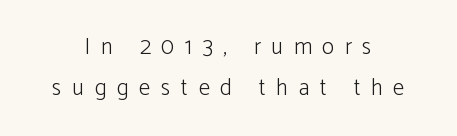
Layout note: lines centered. This sample uses an upright cut, with every glyph sitting square on the baseline. Bare-footed words on every line. This rendering widens character spacing well past its baseline value. The font is comparable to plain body text, perhaps lighter.
